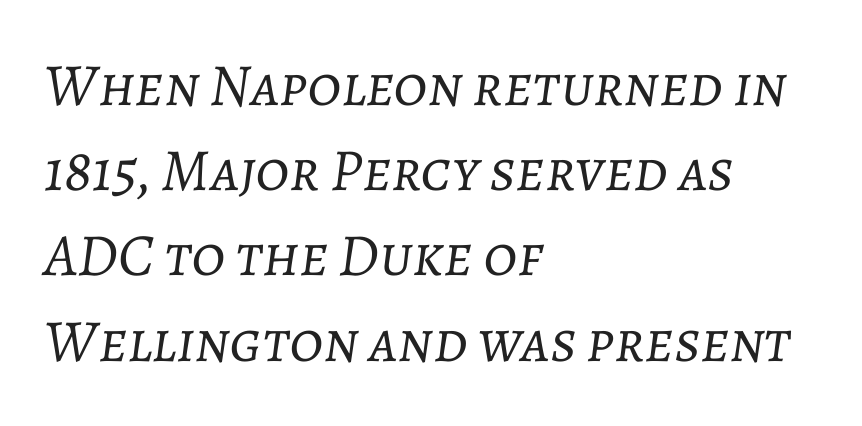
The image shows 60 px light type, italic (leaning right); set left-aligned, normal line spacing (1.42x), normal letter spacing, not underlined; low stroke contrast and a medium x-height.
